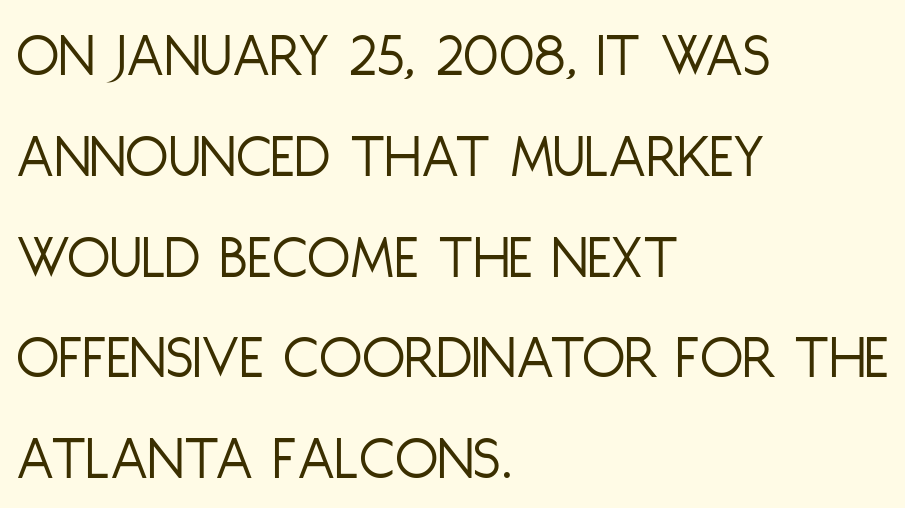
Any mark beneath the type? The region is blank. This sample uses plain, unmodified letter spacing. Honestly, the row spacing looks completely unremarkable. Varying glyph widths throughout — classic text-font behaviour.
